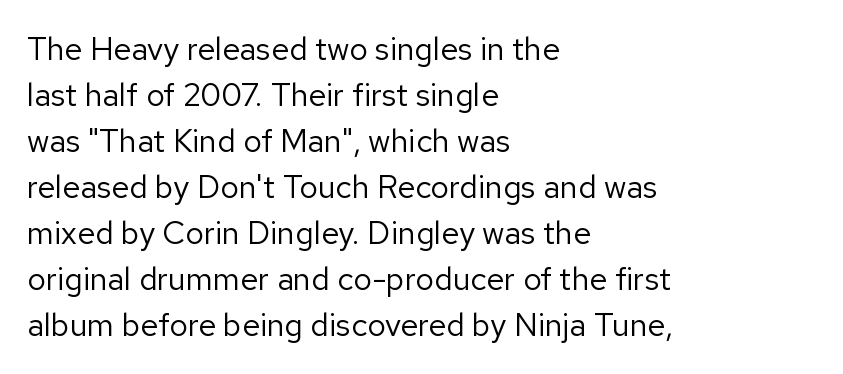
Q: Is the text bold? A: No.
Q: Is the text italic (slanted)? A: No, it is upright.
Q: Is the typeface a serif or a sans-serif typeface? A: Sans-serif.
Q: Is the text underlined? A: No.
Q: How is the paragraph aligned? A: Left-aligned.
Q: Is the spacing between letters normal or unusually wide? A: Normal.
Q: Is the spacing between lines tight, normal or loose? A: Normal.
Q: Width (condensed, normal, or wide)? A: Normal.
Q: Stroke contrast? A: Low.
Q: x-height? A: Medium.
Q: Monospaced? A: No.
